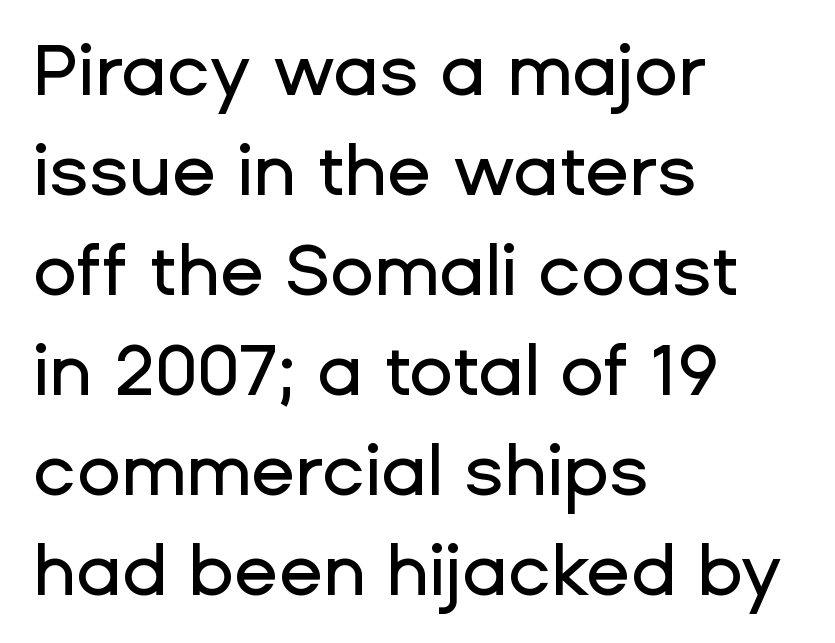
{"serif": "no", "italic": "no", "width": "normal", "stroke_contrast": "low", "x_height": "medium", "monospaced": "no", "underline": "no", "align": "left", "line_spacing": "normal", "line_spacing_ratio": 1.39, "letter_spacing": "normal", "letter_spacing_em": 0.0, "glyph_px": 72}
